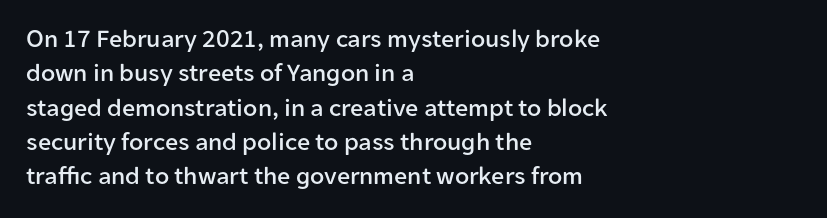
Q: Is the text italic (slanted)? A: No, it is upright.
Q: Is the text underlined? A: No.
Q: How is the paragraph aligned? A: Left-aligned.
Q: Is the spacing between letters normal or unusually wide? A: Normal.
Q: Is the spacing between lines tight, normal or loose? A: Normal.
